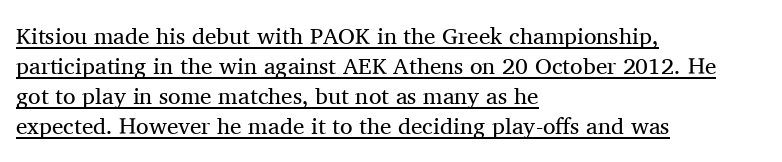
{"italic": "no", "bold": "no", "underline": "yes", "align": "left", "line_spacing": "normal", "line_spacing_ratio": 1.31, "letter_spacing": "normal", "letter_spacing_em": 0.0, "glyph_px": 23}
